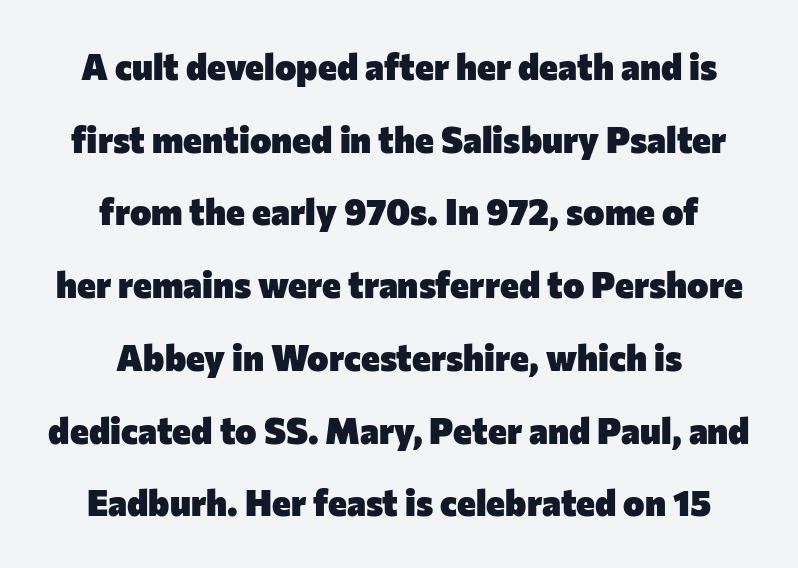
Q: Is the text bold? A: Yes.
Q: Is the text italic (slanted)? A: No, it is upright.
Q: Is the typeface a serif or a sans-serif typeface? A: Sans-serif.
Q: Is the text underlined? A: No.
Q: How is the paragraph aligned? A: Centered.
Q: Is the spacing between letters normal or unusually wide? A: Normal.
Q: Is the spacing between lines tight, normal or loose? A: Loose.
Q: Width (condensed, normal, or wide)? A: Normal.
Q: Stroke contrast? A: Low.
Q: x-height? A: Medium.
Q: Monospaced? A: No.
